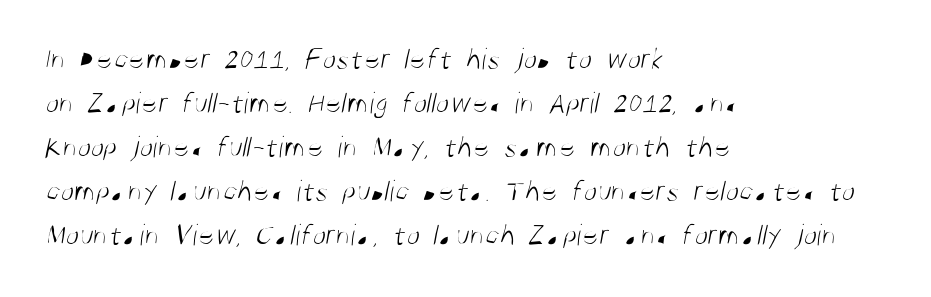
{"serif": "no", "bold": "no", "weight": "light", "width": "condensed", "stroke_contrast": "medium", "x_height": "large", "monospaced": "no", "underline": "no", "align": "left", "line_spacing": "normal", "line_spacing_ratio": 1.42, "letter_spacing": "normal", "letter_spacing_em": 0.0, "glyph_px": 31}
